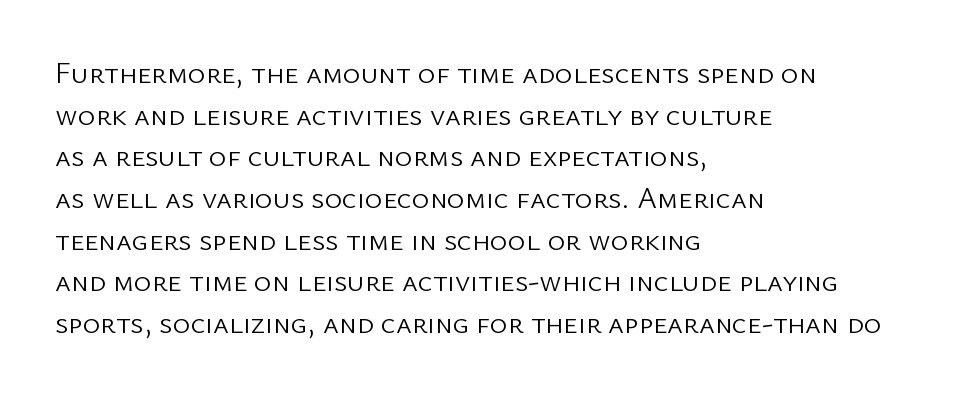
The image shows 30 px light sans-serif type, upright; set left-aligned, normal line spacing (1.39x), normal letter spacing, not underlined; low stroke contrast and a medium x-height.
